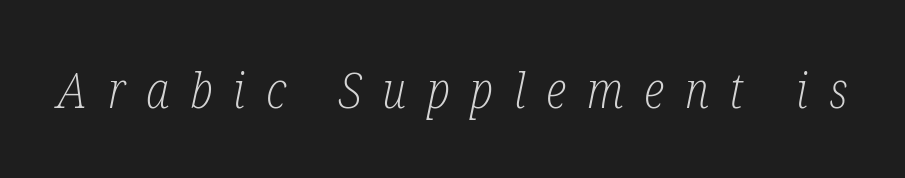
The face used here is proportionally spaced, like ordinary book or web type. The font's italic variant was chosen for this text. A typesetter would call this heavily tracked-out type. The passage shown is not bold in any degree.
